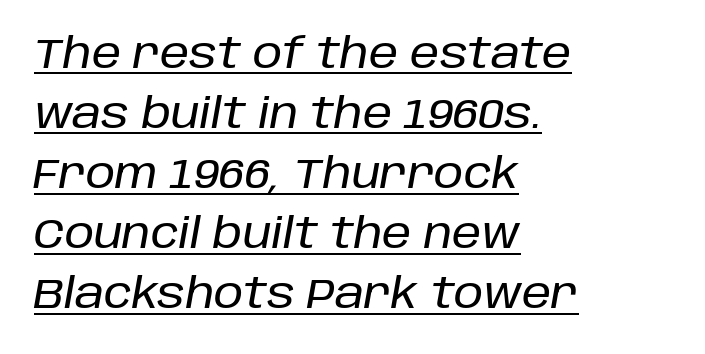
The passage shown is underscored from start to finish. A student would call this left alignment; a typographer would say flush left, rag right. It's the slanting kind of type. The line-height multiplier appears to be the usual default. Spacing verdict: proportional, widths tailored to each character. Tracking value appears to be zero — textbook default spacing.
